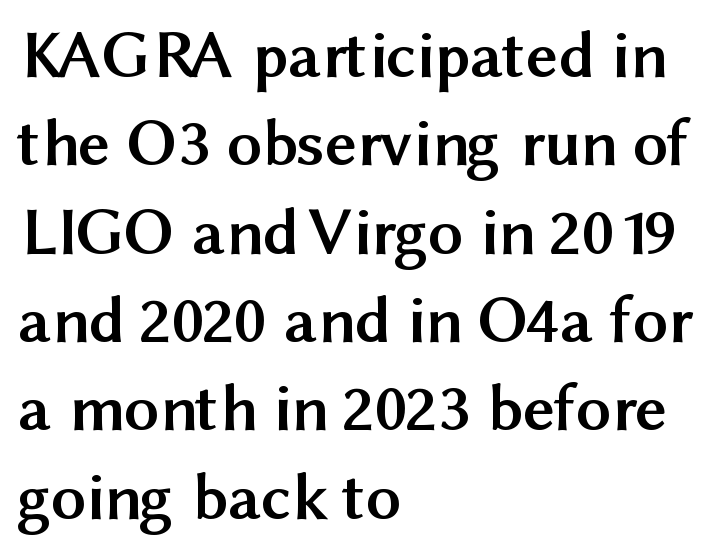
Q: Is the text bold? A: Yes.
Q: Is the text italic (slanted)? A: No, it is upright.
Q: Is the typeface a serif or a sans-serif typeface? A: Sans-serif.
Q: Is the text underlined? A: No.
Q: How is the paragraph aligned? A: Left-aligned.
Q: Is the spacing between letters normal or unusually wide? A: Normal.
Q: Is the spacing between lines tight, normal or loose? A: Normal.
Q: Width (condensed, normal, or wide)? A: Normal.
Q: Stroke contrast? A: Medium.
Q: x-height? A: Medium.
Q: Monospaced? A: No.
